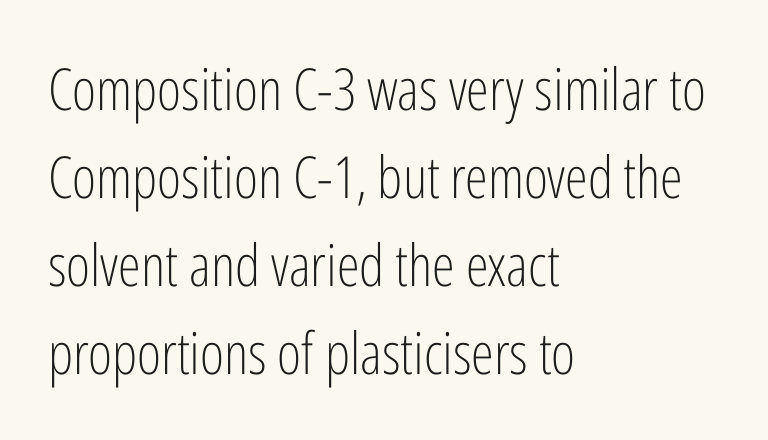
{"serif": "no", "italic": "no", "bold": "no", "weight": "light", "width": "condensed", "stroke_contrast": "low", "x_height": "medium", "monospaced": "no", "underline": "no", "align": "left", "line_spacing": "normal", "line_spacing_ratio": 1.52, "letter_spacing": "normal", "letter_spacing_em": 0.0, "glyph_px": 58}
